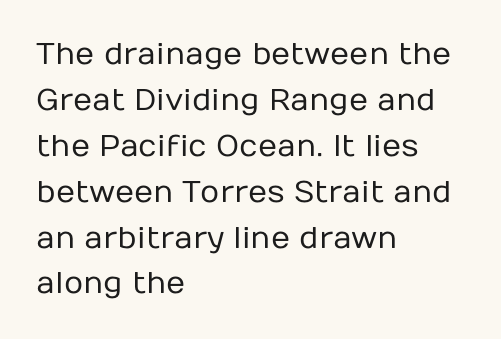
The image shows 30 px regular-weight sans-serif type, upright; set left-aligned, normal line spacing (1.53x), normal letter spacing, not underlined; low stroke contrast and a medium x-height.
